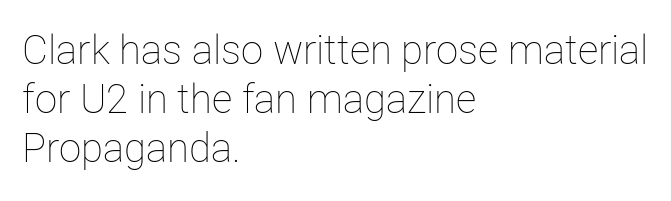
The image shows 40 px thin type, upright; set left-aligned, line spacing 1.22x, normal letter spacing, not underlined; low stroke contrast and a medium x-height.
